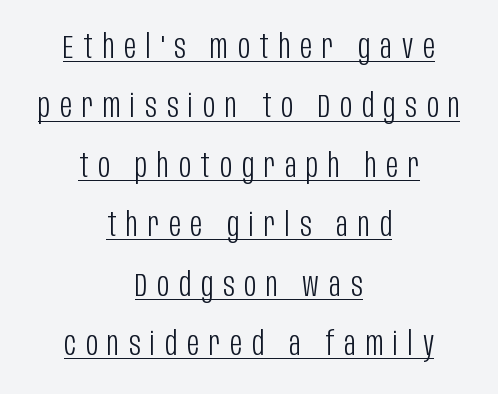
{"serif": "no", "italic": "no", "bold": "no", "weight": "light", "width": "condensed", "stroke_contrast": "low", "x_height": "large", "monospaced": "no", "underline": "yes", "align": "center", "line_spacing_ratio": 1.8, "letter_spacing": "wide", "letter_spacing_em": 0.3, "glyph_px": 33}
